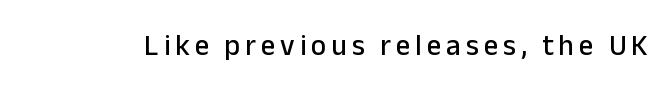
The image shows 29 px sans-serif type, upright; set not underlined; low stroke contrast and a medium x-height.
